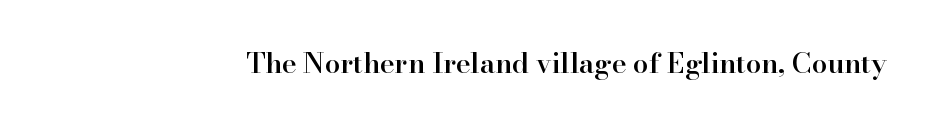
Q: Is the text bold? A: Semi-bold.
Q: Is the text italic (slanted)? A: No, it is upright.
Q: Is the typeface a serif or a sans-serif typeface? A: Serif.
Q: Is the text underlined? A: No.
Q: Is the spacing between letters normal or unusually wide? A: Normal.
Q: Width (condensed, normal, or wide)? A: Normal.
Q: Stroke contrast? A: High.
Q: x-height? A: Small.
Q: Monospaced? A: No.
